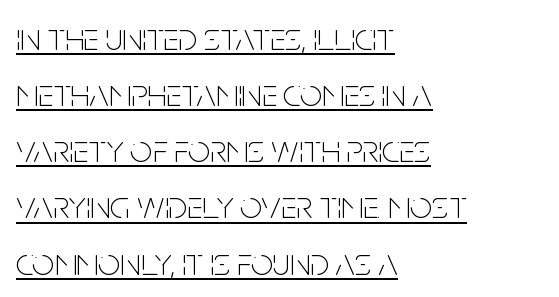
The image shows 39 px thin, condensed sans-serif type, upright; set left-aligned, normal line spacing (1.44x), normal letter spacing, underlined; low stroke contrast and a large x-height.
